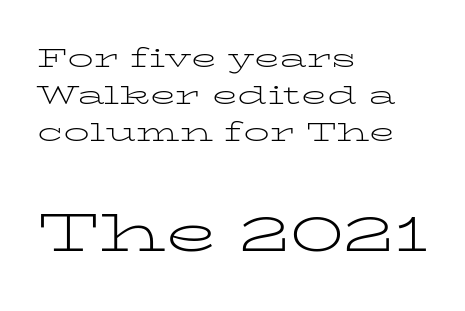
Do the characters align in a grid? No, the font is proportional. If you measured baseline to baseline, you'd find a middling distance. Stroke thickness stays within the range of a standard reading face or lighter. Letters rest on an invisible, unmarked baseline. Caption: upper text group reduced, lower text group enlarged.
